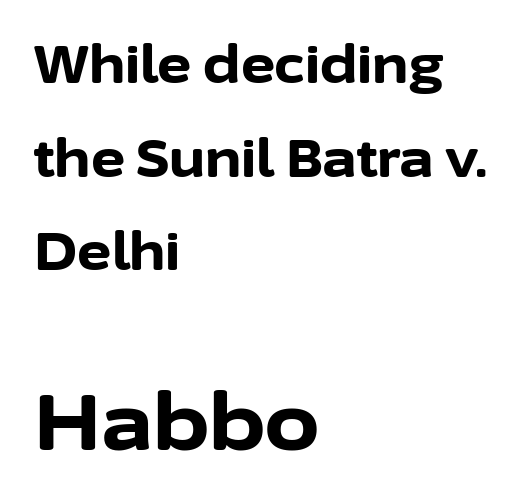
The image shows 78 px bold sans-serif type, upright; set left-aligned, line spacing 1.8x, normal letter spacing, not underlined; the second (bottom) block is 1.5x larger; low stroke contrast and a medium x-height.
